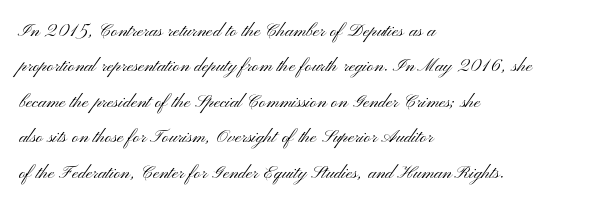
Q: Is the text bold? A: No.
Q: Is the text italic (slanted)? A: Yes.
Q: Is the text underlined? A: No.
Q: How is the paragraph aligned? A: Left-aligned.
Q: Is the spacing between letters normal or unusually wide? A: Normal.
Q: Is the spacing between lines tight, normal or loose? A: Normal.
